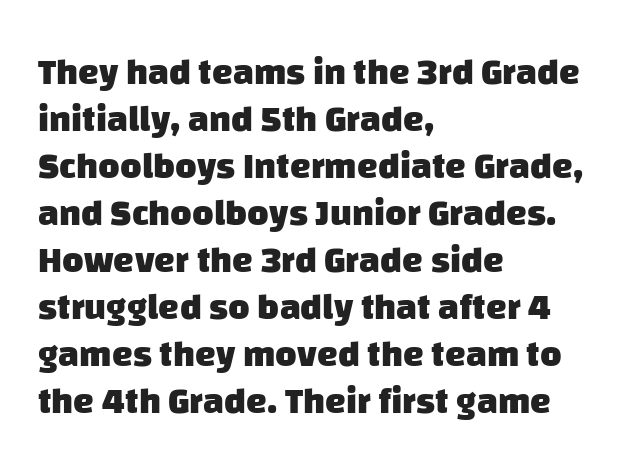
The image shows 37 px heavy sans-serif type; set left-aligned, normal line spacing (1.27x), normal letter spacing, not underlined; low stroke contrast and a large x-height.
